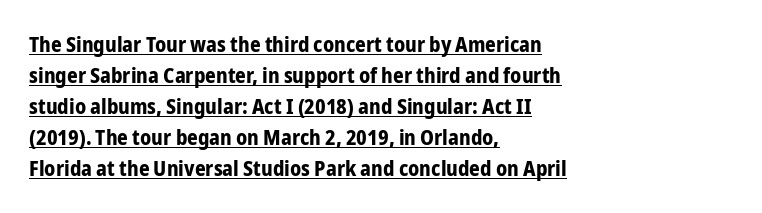
Q: Is the text bold? A: Yes.
Q: Is the text italic (slanted)? A: No, it is upright.
Q: Is the text underlined? A: Yes.
Q: How is the paragraph aligned? A: Left-aligned.
Q: Is the spacing between letters normal or unusually wide? A: Normal.
Q: Is the spacing between lines tight, normal or loose? A: Normal.
